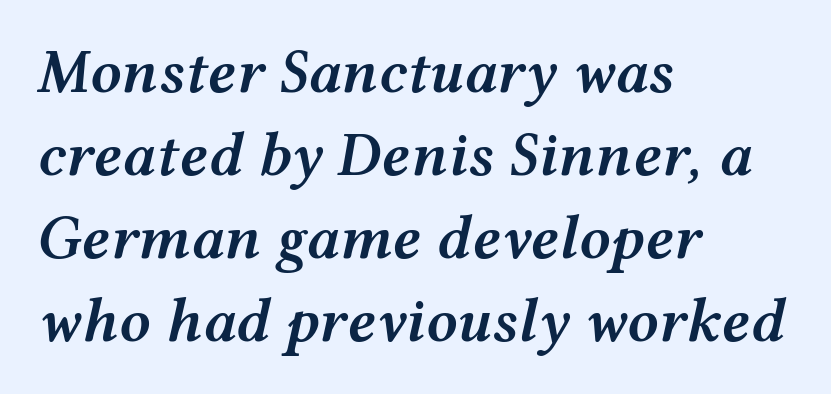
Q: Is the text bold? A: Semi-bold.
Q: Is the text italic (slanted)? A: Yes, it leans right by about 12 degrees.
Q: Is the text underlined? A: No.
Q: How is the paragraph aligned? A: Left-aligned.
Q: Is the spacing between letters normal or unusually wide? A: Normal.
Q: Is the spacing between lines tight, normal or loose? A: Normal.
Q: Width (condensed, normal, or wide)? A: Wide.
Q: Stroke contrast? A: Medium.
Q: x-height? A: Medium.
Q: Monospaced? A: No.
